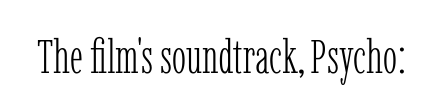
Q: Is the text bold? A: No.
Q: Is the text italic (slanted)? A: No, it is upright.
Q: Is the typeface a serif or a sans-serif typeface? A: Serif.
Q: Is the text underlined? A: No.
Q: Is the spacing between letters normal or unusually wide? A: Normal.
Q: Width (condensed, normal, or wide)? A: Condensed.
Q: Stroke contrast? A: Low.
Q: x-height? A: Medium.
Q: Monospaced? A: No.
